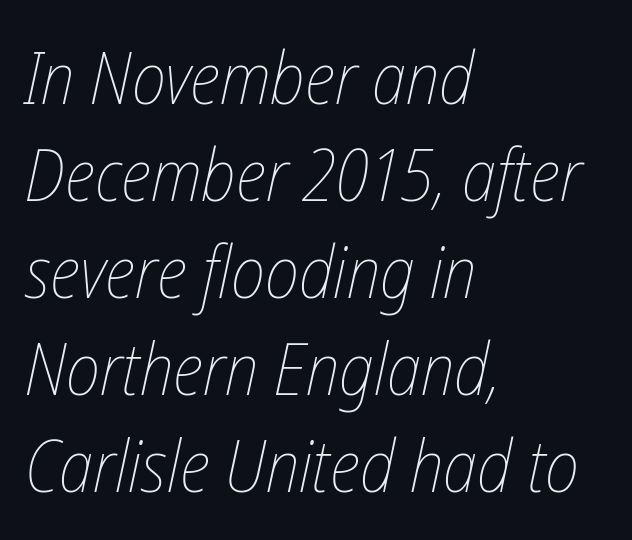
The image shows 73 px thin, condensed type, italic (leaning right); set left-aligned, normal line spacing (1.33x), normal letter spacing, not underlined; low stroke contrast and a medium x-height.
